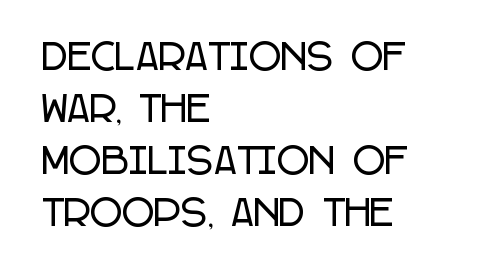
The image shows 35 px condensed sans-serif type, upright; set left-aligned, normal line spacing (1.49x), normal letter spacing, not underlined; low stroke contrast and a large x-height.
